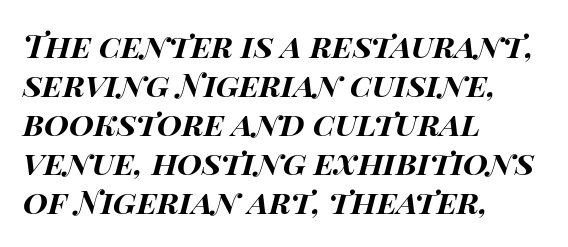
{"italic": "yes", "lean": "right", "slant_degrees": 14, "bold": "yes", "weight": "bold", "width": "wide", "stroke_contrast": "high", "x_height": "large", "monospaced": "no", "underline": "no", "align": "left", "line_spacing_ratio": 1.22, "letter_spacing": "normal", "letter_spacing_em": 0.0, "glyph_px": 32}
